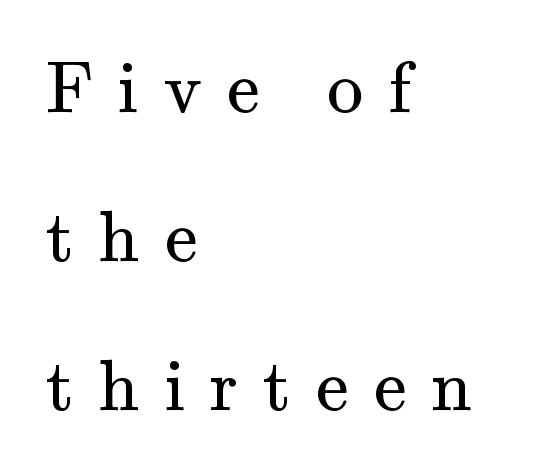
Each row of text sits above clean, open space. Type style note: has serifs. No chunkiness to these letters — they're not bold. This sample uses expanded letter spacing, leaving extra air between glyphs.
